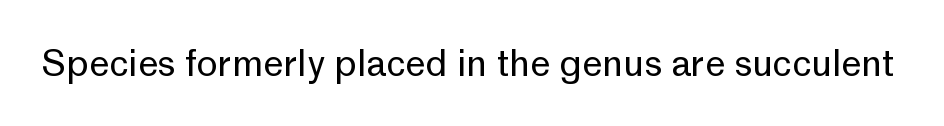
The image shows 36 px regular-weight sans-serif type, upright; set normal letter spacing, not underlined; low stroke contrast and a medium x-height.
